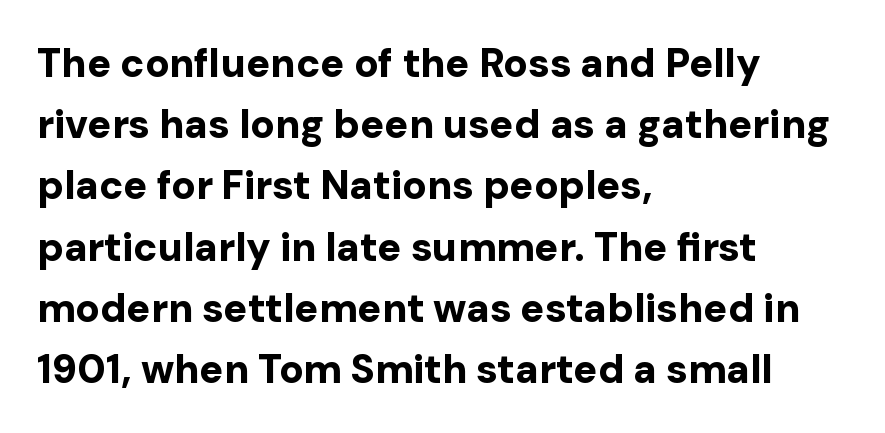
{"serif": "no", "italic": "no", "bold": "yes", "weight": "bold", "width": "normal", "stroke_contrast": "low", "x_height": "medium", "monospaced": "no", "underline": "no", "align": "left", "line_spacing": "normal", "line_spacing_ratio": 1.53, "letter_spacing": "normal", "letter_spacing_em": 0.0, "glyph_px": 40}
